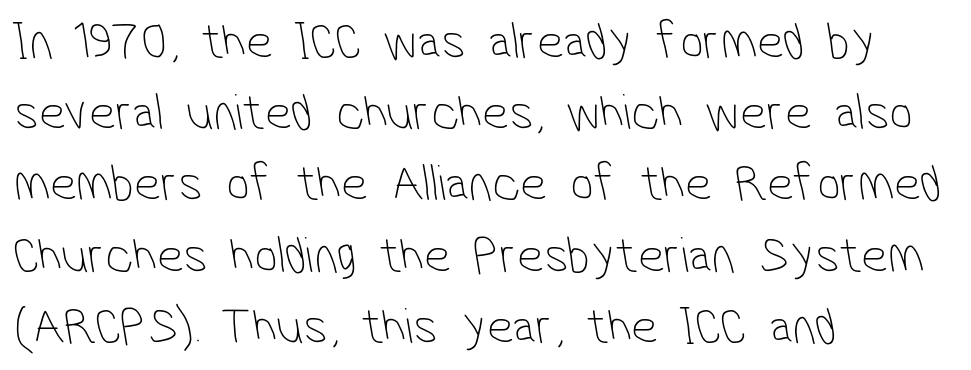
{"serif": "no", "bold": "no", "weight": "thin", "width": "condensed", "stroke_contrast": "low", "x_height": "medium", "monospaced": "no", "underline": "no", "align": "left", "line_spacing": "normal", "line_spacing_ratio": 1.37, "letter_spacing": "normal", "letter_spacing_em": 0.0, "glyph_px": 52}
